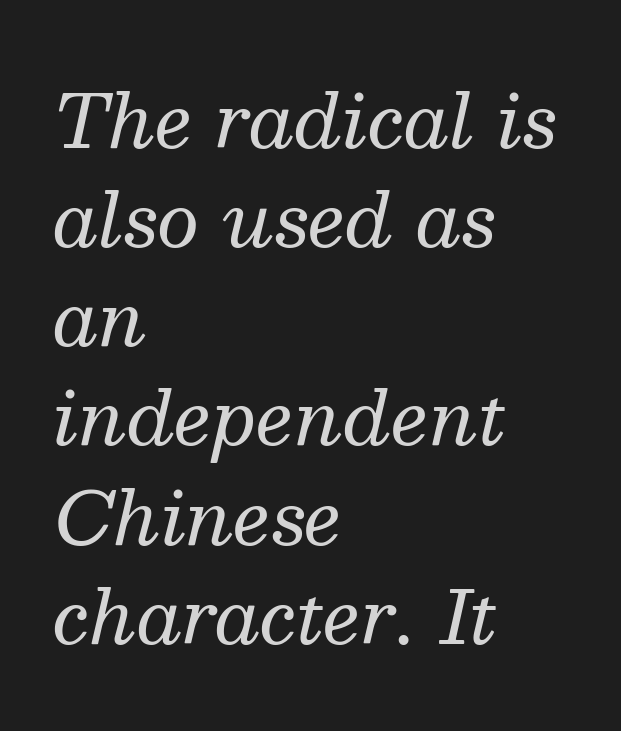
Q: Is the text bold? A: No.
Q: Is the text italic (slanted)? A: Yes, it leans right by about 13 degrees.
Q: Is the typeface a serif or a sans-serif typeface? A: Serif.
Q: Is the text underlined? A: No.
Q: How is the paragraph aligned? A: Left-aligned.
Q: Is the spacing between letters normal or unusually wide? A: Normal.
Q: Is the spacing between lines tight, normal or loose? A: Normal.
Q: Width (condensed, normal, or wide)? A: Normal.
Q: Stroke contrast? A: Medium.
Q: x-height? A: Medium.
Q: Monospaced? A: No.
